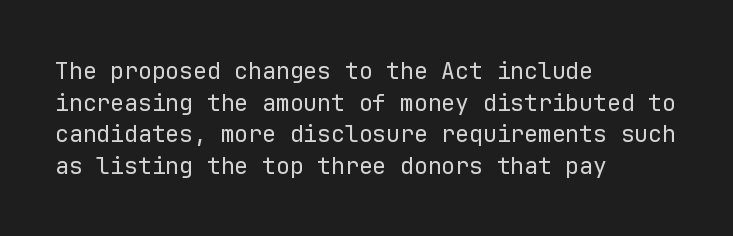
The image shows 23 px text type, upright; set left-aligned, normal line spacing (1.37x), normal letter spacing, not underlined.
